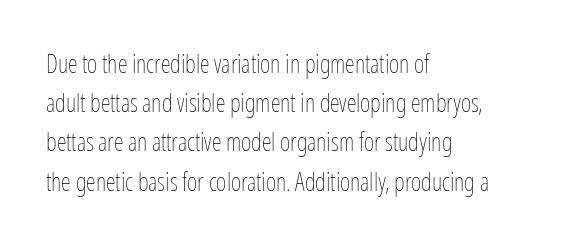
{"italic": "no", "bold": "no", "underline": "no", "align": "left", "line_spacing": "normal", "line_spacing_ratio": 1.57, "letter_spacing": "normal", "letter_spacing_em": 0.0, "glyph_px": 25}
